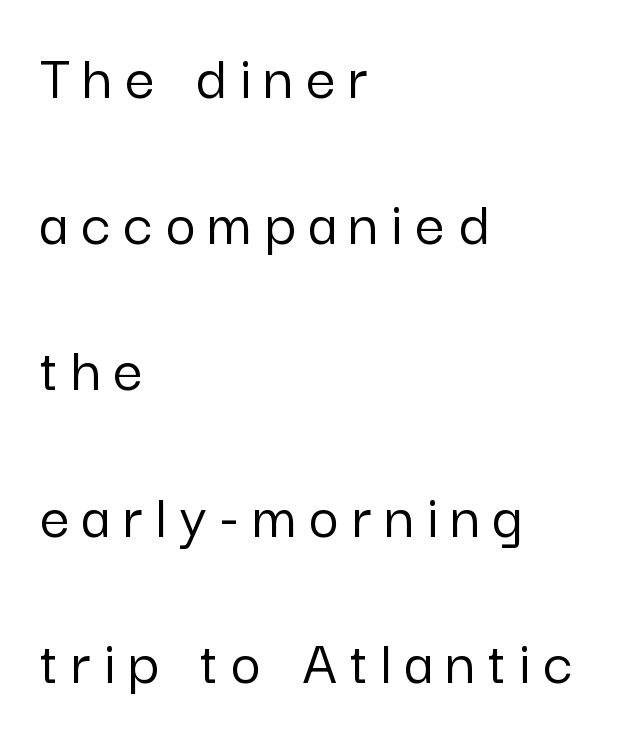
Vertical strokes here are truly vertical. Notice the wide empty band between every row — that's loose leading. Inter-character spacing is expanded well beyond the font's built-in metrics. Line starts are locked; line ends wander.
